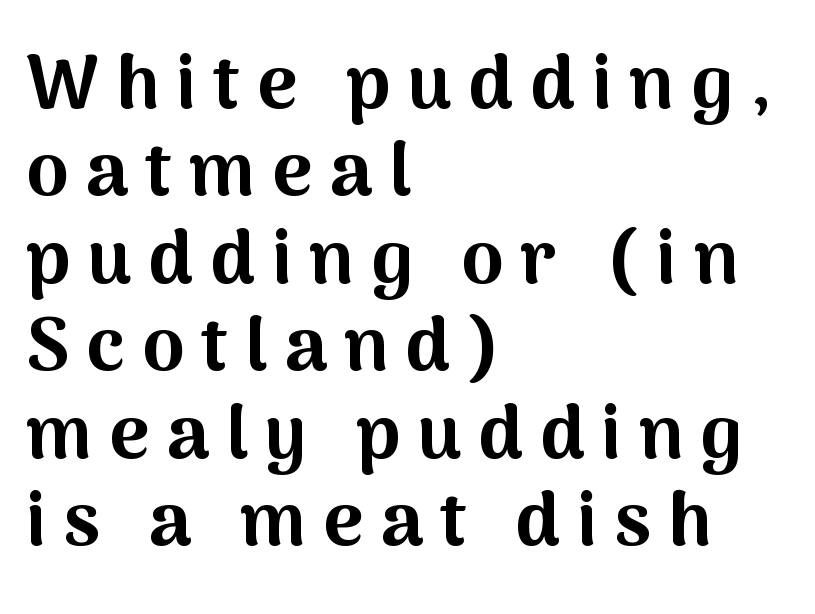
{"serif": "no", "italic": "no", "bold": "yes", "weight": "bold", "width": "normal", "stroke_contrast": "medium", "x_height": "medium", "monospaced": "no", "underline": "no", "align": "left", "line_spacing": "tight", "line_spacing_ratio": 1.15, "letter_spacing": "wide", "letter_spacing_em": 0.22, "glyph_px": 76}
